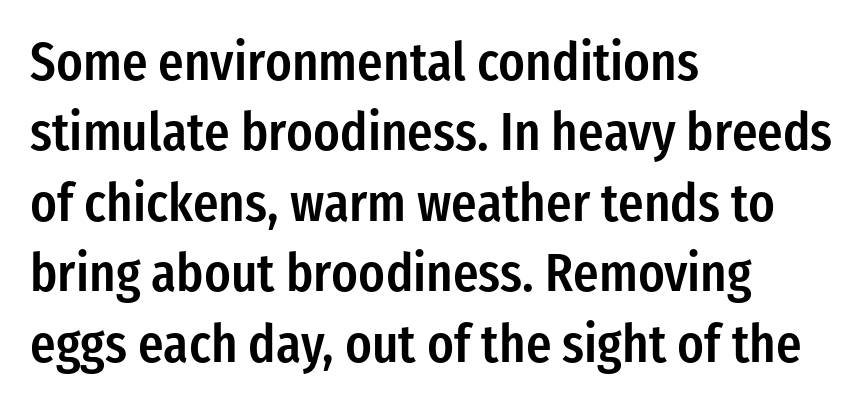
Q: Is the text bold? A: Semi-bold.
Q: Is the text italic (slanted)? A: No, it is upright.
Q: Is the typeface a serif or a sans-serif typeface? A: Sans-serif.
Q: Is the text underlined? A: No.
Q: How is the paragraph aligned? A: Left-aligned.
Q: Is the spacing between letters normal or unusually wide? A: Normal.
Q: Is the spacing between lines tight, normal or loose? A: Normal.
Q: Width (condensed, normal, or wide)? A: Condensed.
Q: Stroke contrast? A: Low.
Q: x-height? A: Medium.
Q: Monospaced? A: No.
